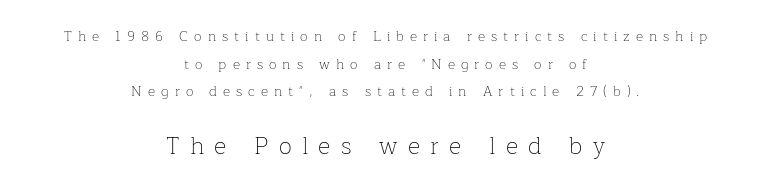
Q: Is the text bold? A: No.
Q: Is the text italic (slanted)? A: No, it is upright.
Q: Is the text underlined? A: No.
Q: How is the paragraph aligned? A: Centered.
Q: Is the spacing between letters normal or unusually wide? A: Unusually wide.
Q: Is the spacing between lines tight, normal or loose? A: Loose.
Q: Which block of text is set in a larger size, the first (top) or the second (bottom)? A: The second (bottom) one.
